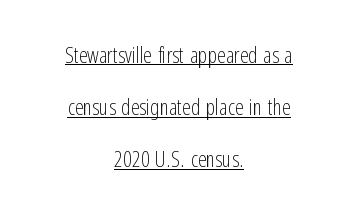
Q: Is the text bold? A: No.
Q: Is the text italic (slanted)? A: No, it is upright.
Q: Is the text underlined? A: Yes.
Q: How is the paragraph aligned? A: Centered.
Q: Is the spacing between letters normal or unusually wide? A: Normal.
Q: Is the spacing between lines tight, normal or loose? A: Loose.
